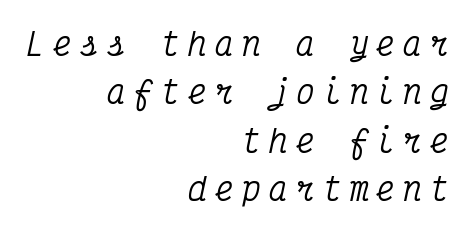
Q: Is the text italic (slanted)? A: Yes, it leans right by about 12 degrees.
Q: Is the typeface a serif or a sans-serif typeface? A: Serif.
Q: Is the text underlined? A: No.
Q: How is the paragraph aligned? A: Right-aligned.
Q: Is the spacing between letters normal or unusually wide? A: Unusually wide.
Q: Is the spacing between lines tight, normal or loose? A: Normal.
Q: Width (condensed, normal, or wide)? A: Condensed.
Q: Stroke contrast? A: Medium.
Q: x-height? A: Medium.
Q: Monospaced? A: Yes.
